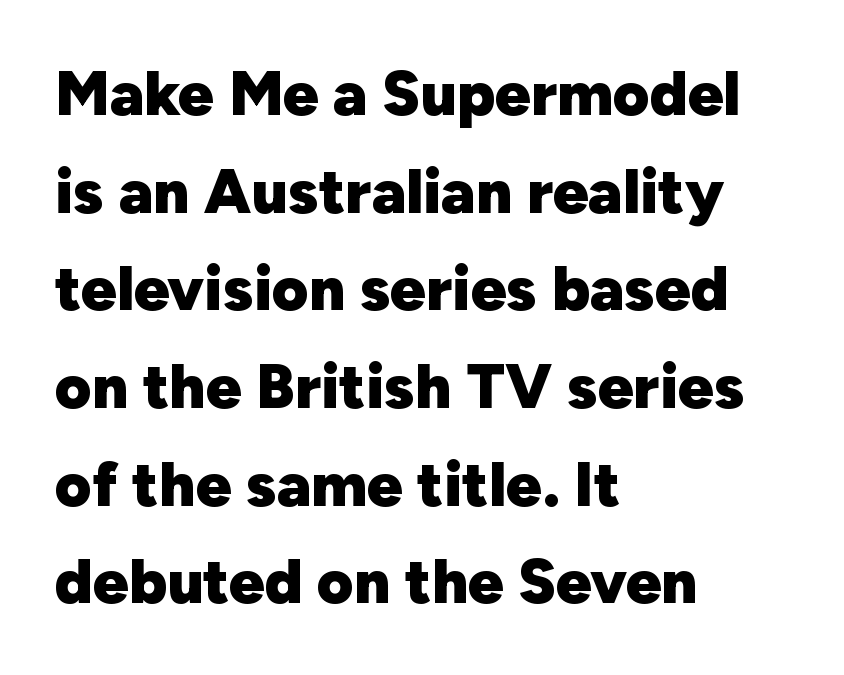
Q: Is the text bold? A: Yes.
Q: Is the text italic (slanted)? A: No, it is upright.
Q: Is the typeface a serif or a sans-serif typeface? A: Sans-serif.
Q: Is the text underlined? A: No.
Q: How is the paragraph aligned? A: Left-aligned.
Q: Is the spacing between letters normal or unusually wide? A: Normal.
Q: Is the spacing between lines tight, normal or loose? A: Normal.
Q: Width (condensed, normal, or wide)? A: Normal.
Q: Stroke contrast? A: Low.
Q: x-height? A: Medium.
Q: Monospaced? A: No.
